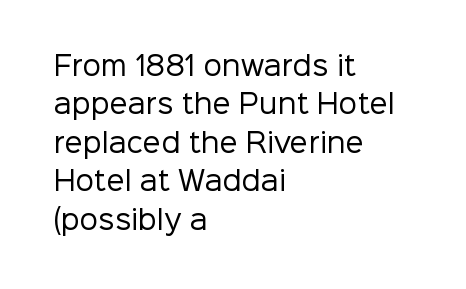
{"italic": "no", "bold": "no", "underline": "no", "align": "left", "line_spacing": "normal", "line_spacing_ratio": 1.48, "letter_spacing": "normal", "letter_spacing_em": 0.0, "glyph_px": 26}
